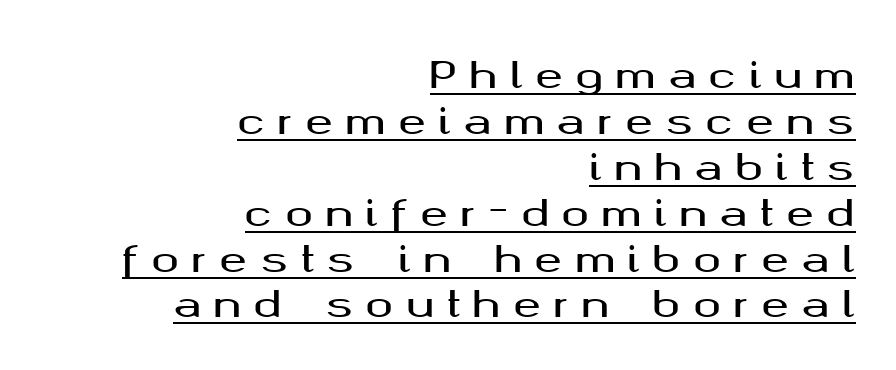
Q: Is the text italic (slanted)? A: No, it is upright.
Q: Is the typeface a serif or a sans-serif typeface? A: Sans-serif.
Q: Is the text underlined? A: Yes.
Q: How is the paragraph aligned? A: Right-aligned.
Q: Is the spacing between letters normal or unusually wide? A: Unusually wide.
Q: Width (condensed, normal, or wide)? A: Wide.
Q: Stroke contrast? A: Medium.
Q: x-height? A: Medium.
Q: Monospaced? A: No.
